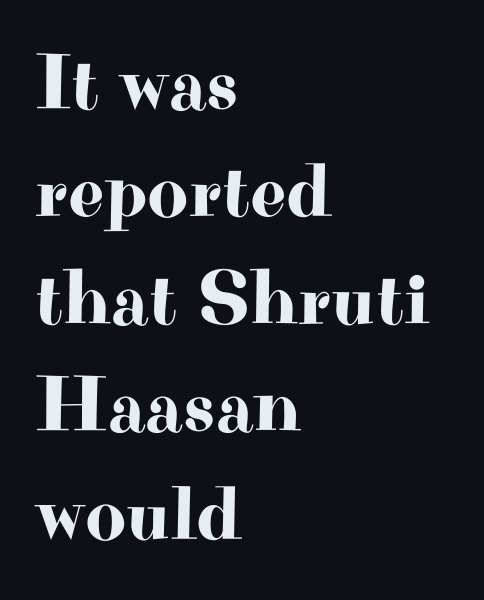
Horizontal bands of white between lines are of average thickness. Designer's note — italics off, roman on. Typographically, this falls in the serif category. In CSS terms this would be text-align: left. The face used here is proportionally spaced, like ordinary book or web type.
